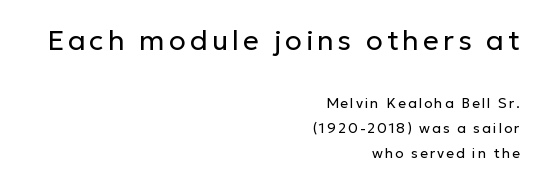
Q: Is the text bold? A: No.
Q: Is the text italic (slanted)? A: No, it is upright.
Q: Is the typeface a serif or a sans-serif typeface? A: Sans-serif.
Q: Is the text underlined? A: No.
Q: How is the paragraph aligned? A: Right-aligned.
Q: Which block of text is set in a larger size, the first (top) or the second (bottom)? A: The first (top) one.
Q: Width (condensed, normal, or wide)? A: Normal.
Q: Stroke contrast? A: Low.
Q: x-height? A: Medium.
Q: Monospaced? A: No.
